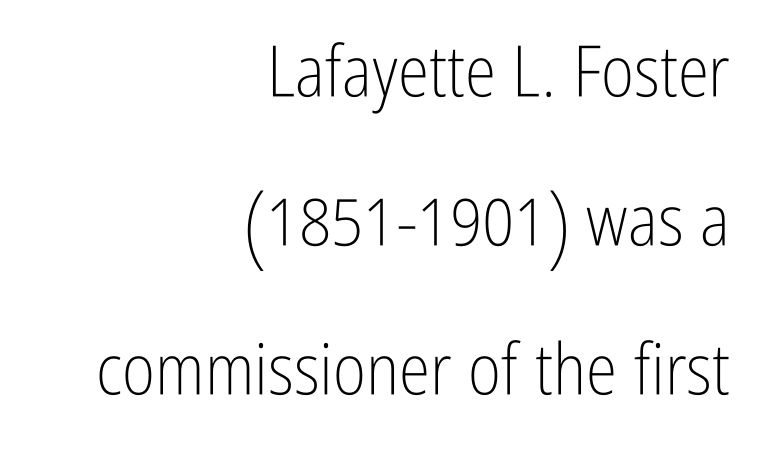
Loosely led — the rows are spread out. The lines are quadded right. In terms of letterform style, serifs are entirely absent. Bare-footed words on every line. Nothing heavy about these letters — not bold at all. Ordinary non-slanted type is in use.
